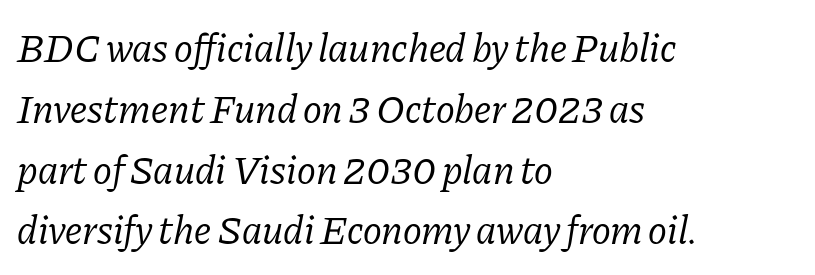
The image shows 40 px regular-weight serif type, italic (leaning right); set left-aligned, normal line spacing (1.52x), normal letter spacing, not underlined; low stroke contrast and a medium x-height.
